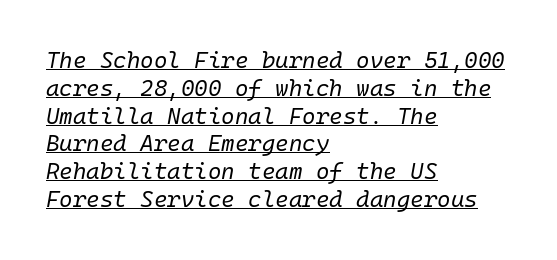
{"italic": "yes", "lean": "right", "slant_degrees": 10, "bold": "no", "underline": "yes", "align": "left", "line_spacing_ratio": 1.21, "letter_spacing": "normal", "letter_spacing_em": 0.0, "glyph_px": 23}
